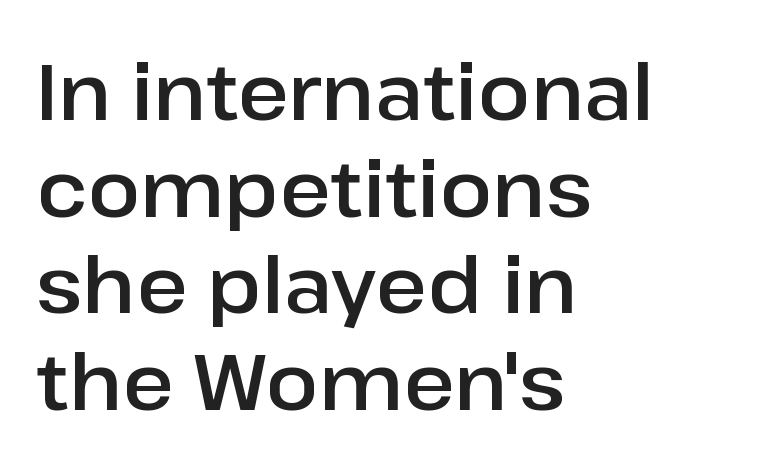
{"serif": "no", "italic": "no", "width": "normal", "stroke_contrast": "low", "x_height": "medium", "monospaced": "no", "underline": "no", "align": "left", "line_spacing_ratio": 1.24, "letter_spacing": "normal", "letter_spacing_em": 0.0, "glyph_px": 78}
